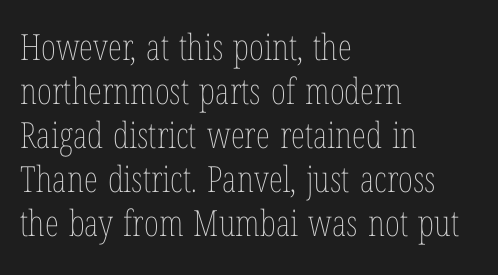
{"italic": "no", "bold": "no", "weight": "thin", "width": "condensed", "stroke_contrast": "low", "x_height": "medium", "monospaced": "no", "underline": "no", "align": "left", "line_spacing_ratio": 1.22, "letter_spacing": "normal", "letter_spacing_em": 0.0, "glyph_px": 36}
